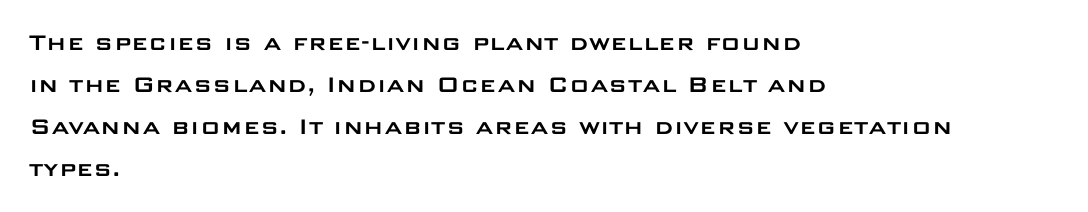
The image shows 27 px text type, upright; set left-aligned, normal line spacing (1.55x), normal letter spacing, not underlined.
